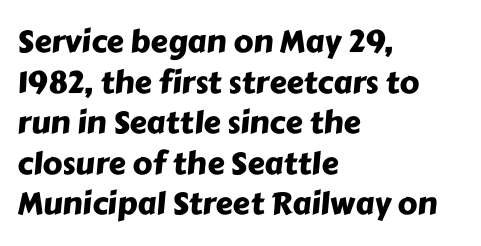
The image shows 31 px sans-serif type; set left-aligned, normal line spacing (1.31x), normal letter spacing, not underlined; low stroke contrast and a medium x-height.
